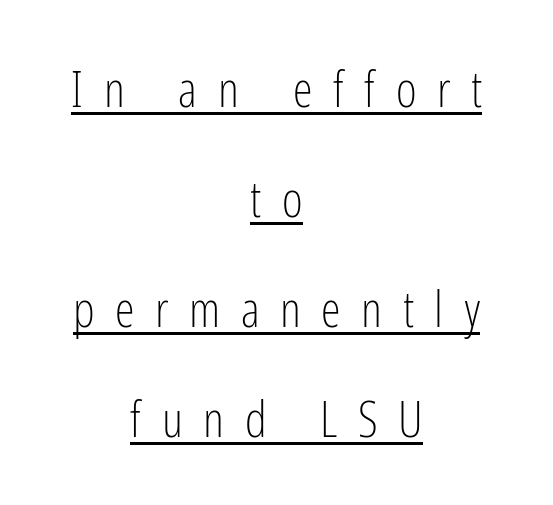
The image shows 50 px light, condensed sans-serif type, upright; set centered, loose line spacing (2.2x), unusually wide letter spacing (+0.41 em), underlined; low stroke contrast and a medium x-height.
